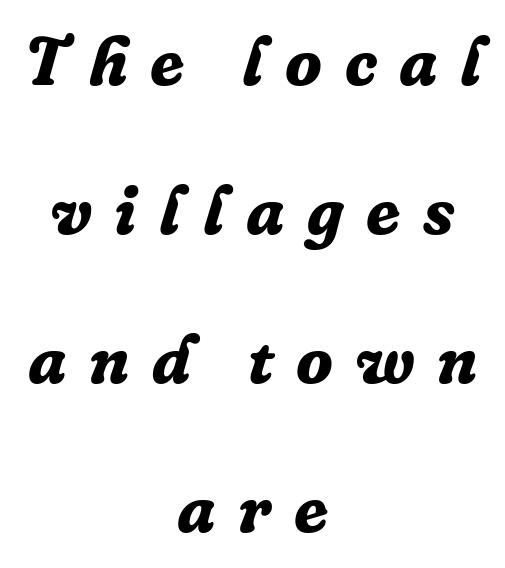
Q: Is the text bold? A: Yes.
Q: Is the text italic (slanted)? A: Yes, it leans right by about 16 degrees.
Q: Is the typeface a serif or a sans-serif typeface? A: Serif.
Q: Is the text underlined? A: No.
Q: How is the paragraph aligned? A: Centered.
Q: Is the spacing between letters normal or unusually wide? A: Unusually wide.
Q: Is the spacing between lines tight, normal or loose? A: Loose.
Q: Width (condensed, normal, or wide)? A: Normal.
Q: Stroke contrast? A: Low.
Q: x-height? A: Medium.
Q: Monospaced? A: No.
